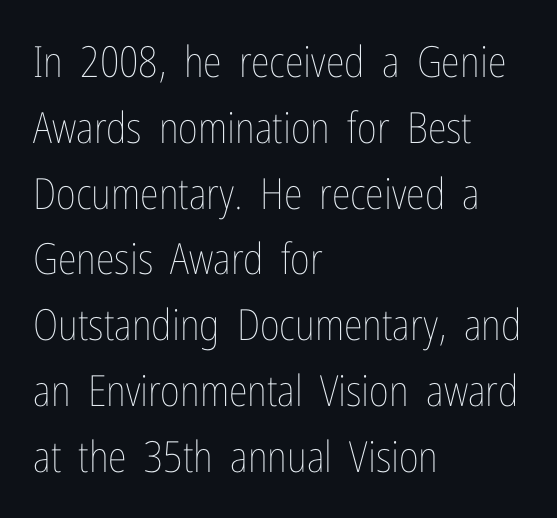
Is there any slant? The stems are plumb. The compositor pushed each line to the left boundary. The letterforms sit at book weight or below. Is this a fixed-width face? No — the glyphs have proportional, varying widths. Only glyphs here, with clear space below each row.
